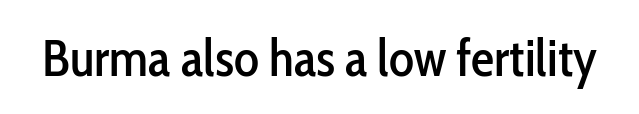
Nobody drew a line under any word here. Caption: standard tracking, unaltered. Font category for this specimen: sans-serif. The specimen reads as upright at a glance. The passage shown is typed in a proportional face where columns would drift.
